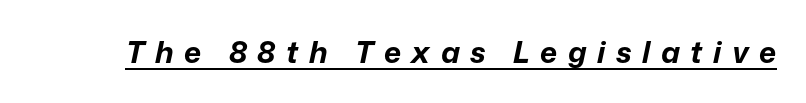
Q: Is the text bold? A: Yes.
Q: Is the text italic (slanted)? A: Yes, it leans right by about 12 degrees.
Q: Is the text underlined? A: Yes.
Q: Is the spacing between letters normal or unusually wide? A: Unusually wide.
Q: Width (condensed, normal, or wide)? A: Normal.
Q: Stroke contrast? A: Low.
Q: x-height? A: Medium.
Q: Monospaced? A: No.
